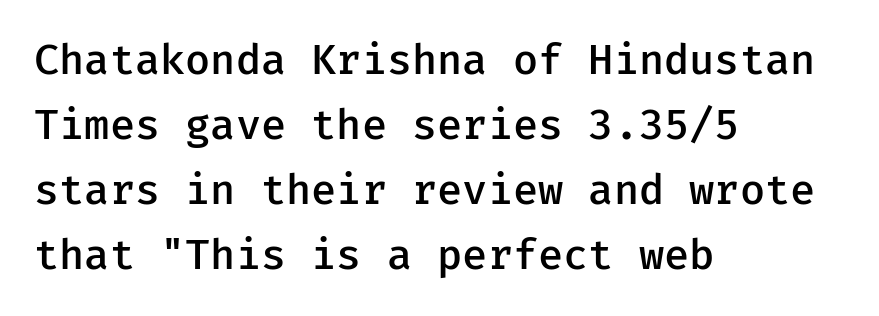
{"serif": "no", "italic": "no", "bold": "semi", "weight": "semibold", "width": "normal", "stroke_contrast": "low", "x_height": "medium", "underline": "no", "align": "left", "line_spacing": "normal", "line_spacing_ratio": 1.55, "letter_spacing": "normal", "letter_spacing_em": 0.0, "glyph_px": 42}
